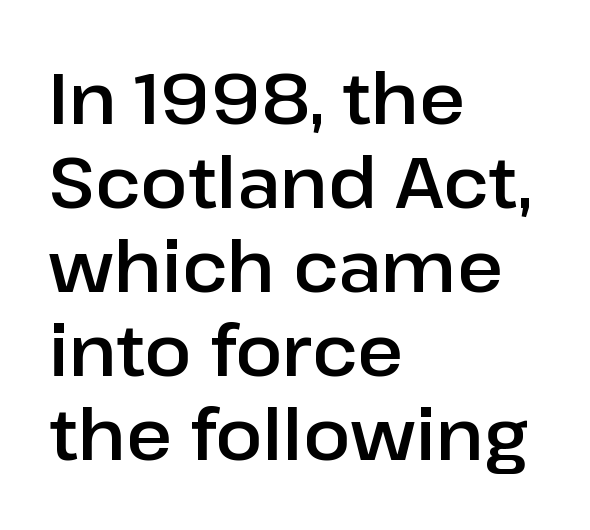
The image shows 70 px sans-serif type, upright; set left-aligned, line spacing 1.2x, normal letter spacing, not underlined; low stroke contrast and a medium x-height.
